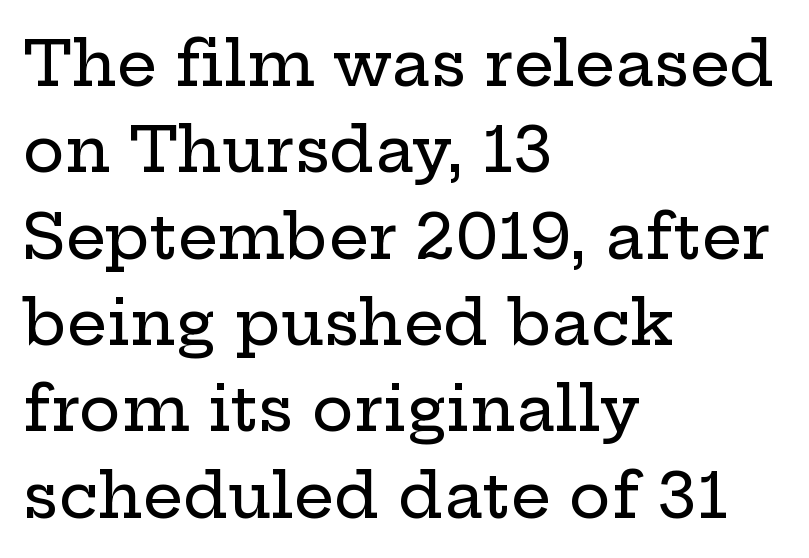
The image shows 63 px wide serif type, upright; set left-aligned, normal line spacing (1.37x), normal letter spacing, not underlined; low stroke contrast and a medium x-height.
